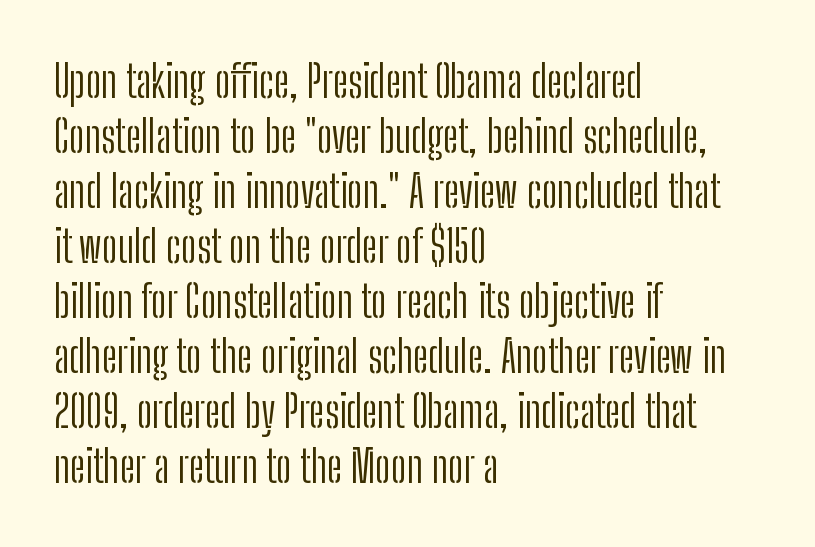
The image shows 44 px light, condensed sans-serif type, upright; set left-aligned, normal line spacing (1.25x), normal letter spacing, not underlined; low stroke contrast and a medium x-height.
